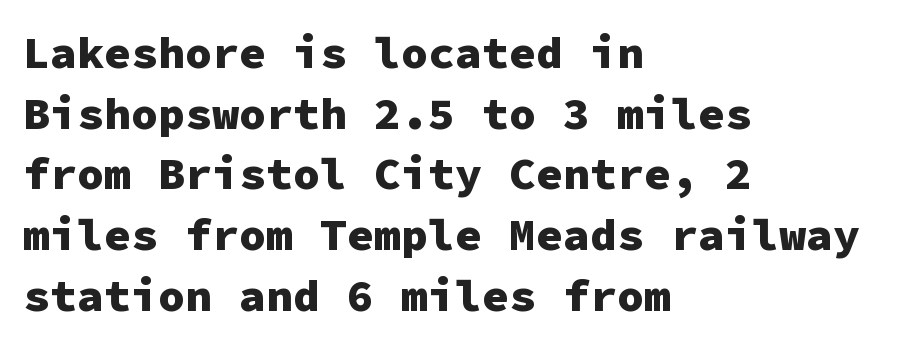
Q: Is the text bold? A: Yes.
Q: Is the text italic (slanted)? A: No, it is upright.
Q: Is the typeface a serif or a sans-serif typeface? A: Sans-serif.
Q: Is the text underlined? A: No.
Q: How is the paragraph aligned? A: Left-aligned.
Q: Is the spacing between letters normal or unusually wide? A: Normal.
Q: Is the spacing between lines tight, normal or loose? A: Normal.
Q: Width (condensed, normal, or wide)? A: Normal.
Q: Stroke contrast? A: Low.
Q: x-height? A: Medium.
Q: Monospaced? A: Yes.
